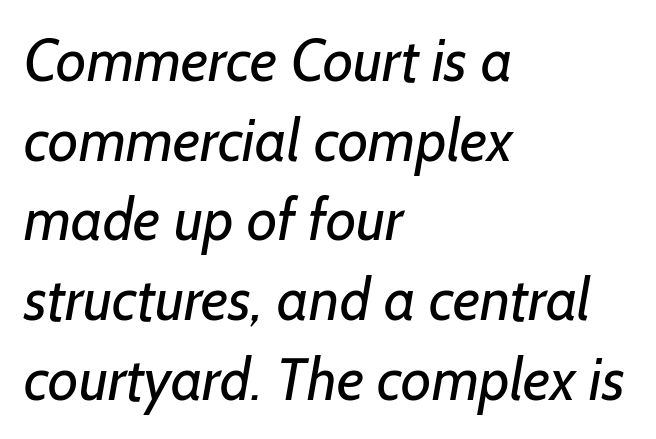
Q: Is the text bold? A: No.
Q: Is the typeface a serif or a sans-serif typeface? A: Sans-serif.
Q: Is the text underlined? A: No.
Q: How is the paragraph aligned? A: Left-aligned.
Q: Is the spacing between letters normal or unusually wide? A: Normal.
Q: Is the spacing between lines tight, normal or loose? A: Normal.
Q: Width (condensed, normal, or wide)? A: Normal.
Q: Stroke contrast? A: Low.
Q: x-height? A: Medium.
Q: Monospaced? A: No.
